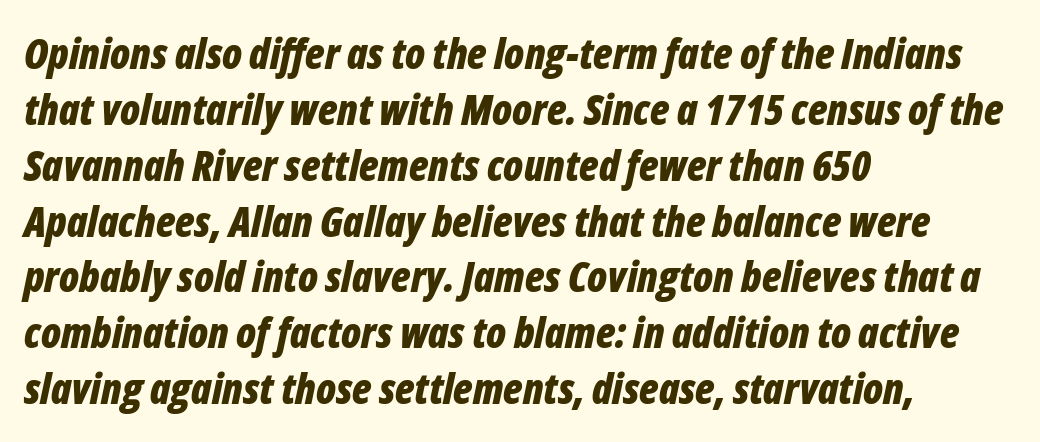
{"italic": "yes", "lean": "right", "slant_degrees": 12, "bold": "yes", "weight": "bold", "width": "condensed", "stroke_contrast": "low", "x_height": "medium", "monospaced": "no", "underline": "no", "align": "left", "line_spacing": "normal", "line_spacing_ratio": 1.33, "letter_spacing": "normal", "letter_spacing_em": 0.0, "glyph_px": 42}
